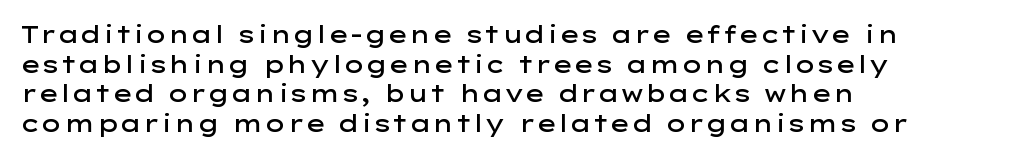
The image shows 23 px text type, upright; set left-aligned, normal line spacing (1.29x), normal letter spacing, not underlined.
